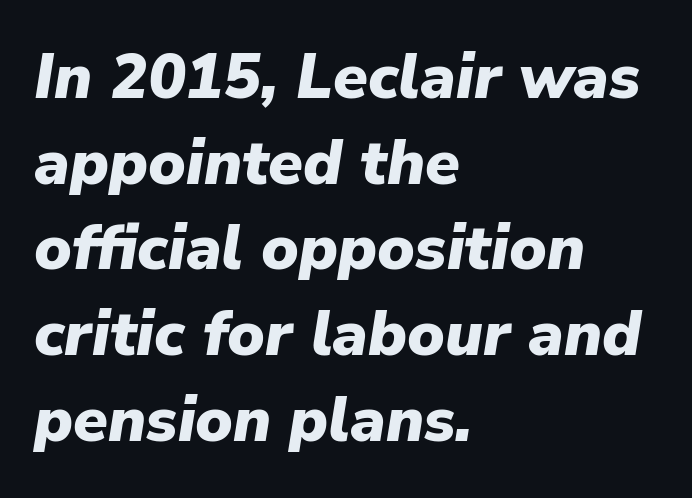
{"italic": "yes", "lean": "right", "slant_degrees": 9, "bold": "yes", "weight": "heavy", "width": "normal", "stroke_contrast": "low", "x_height": "medium", "monospaced": "no", "underline": "no", "align": "left", "line_spacing": "normal", "line_spacing_ratio": 1.36, "letter_spacing": "normal", "letter_spacing_em": 0.0, "glyph_px": 63}
